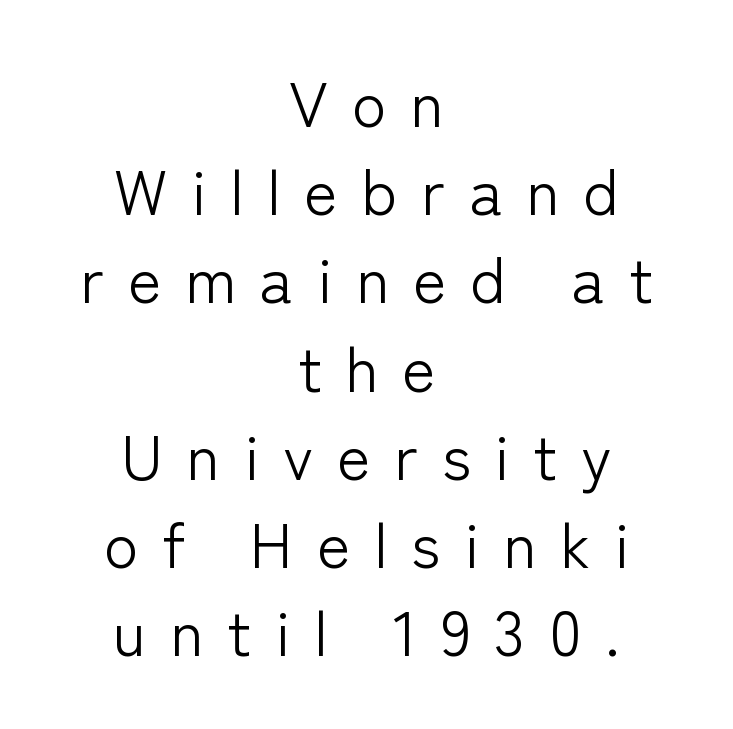
{"serif": "no", "italic": "no", "bold": "no", "weight": "light", "width": "normal", "stroke_contrast": "low", "x_height": "medium", "monospaced": "no", "underline": "no", "align": "center", "line_spacing": "normal", "line_spacing_ratio": 1.4, "letter_spacing": "wide", "letter_spacing_em": 0.38, "glyph_px": 63}
